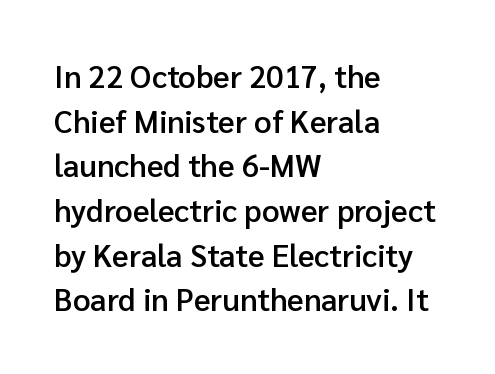
{"serif": "no", "italic": "no", "bold": "semi", "weight": "semibold", "width": "normal", "stroke_contrast": "low", "x_height": "medium", "monospaced": "no", "underline": "no", "align": "left", "line_spacing": "normal", "line_spacing_ratio": 1.44, "letter_spacing": "normal", "letter_spacing_em": 0.0, "glyph_px": 31}
